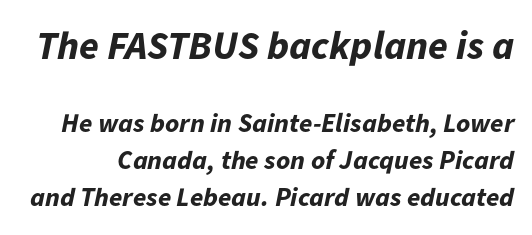
{"italic": "yes", "lean": "right", "slant_degrees": 11, "bold": "yes", "weight": "bold", "width": "normal", "stroke_contrast": "low", "x_height": "medium", "monospaced": "no", "underline": "no", "line_spacing": "normal", "line_spacing_ratio": 1.36, "letter_spacing": "normal", "letter_spacing_em": 0.0, "larger_block": "first", "size_ratio": 1.48, "glyph_px": 40}
